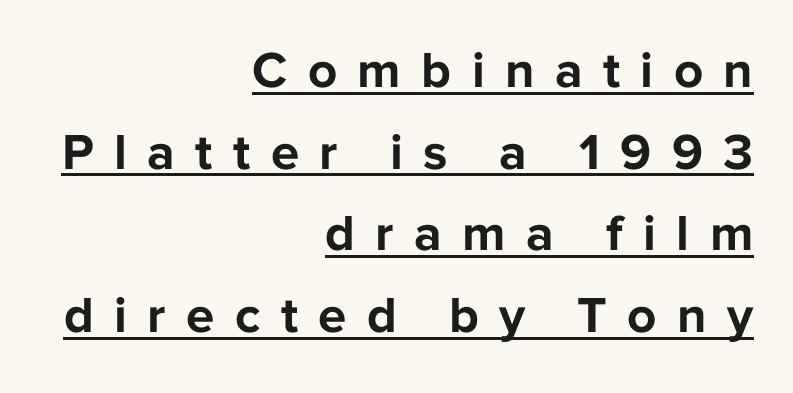
Q: Is the text bold? A: Yes.
Q: Is the text italic (slanted)? A: No, it is upright.
Q: Is the typeface a serif or a sans-serif typeface? A: Sans-serif.
Q: Is the text underlined? A: Yes.
Q: How is the paragraph aligned? A: Right-aligned.
Q: Is the spacing between letters normal or unusually wide? A: Unusually wide.
Q: Is the spacing between lines tight, normal or loose? A: Normal.
Q: Width (condensed, normal, or wide)? A: Normal.
Q: Stroke contrast? A: Low.
Q: x-height? A: Medium.
Q: Monospaced? A: No.
